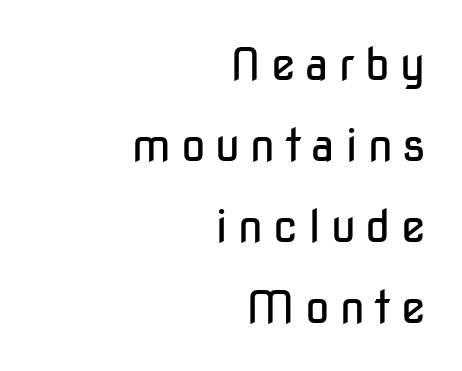
{"serif": "no", "italic": "no", "bold": "no", "weight": "regular", "width": "condensed", "stroke_contrast": "low", "x_height": "medium", "monospaced": "no", "underline": "no", "align": "right", "line_spacing_ratio": 1.8, "letter_spacing": "wide", "letter_spacing_em": 0.22, "glyph_px": 45}
